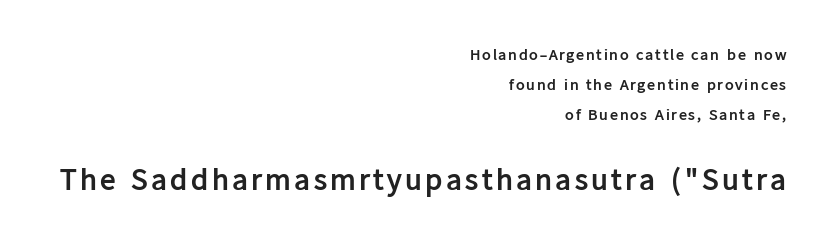
Weight: bold. In CSS terms this would be text-align: right. Larger block? The one below; the one above is distinctly smaller. The specimen omits any rule beneath the text block's lines. Every stem runs plumb, perpendicular to the baseline. To sum up the face: it is a sans, with no serifs.
